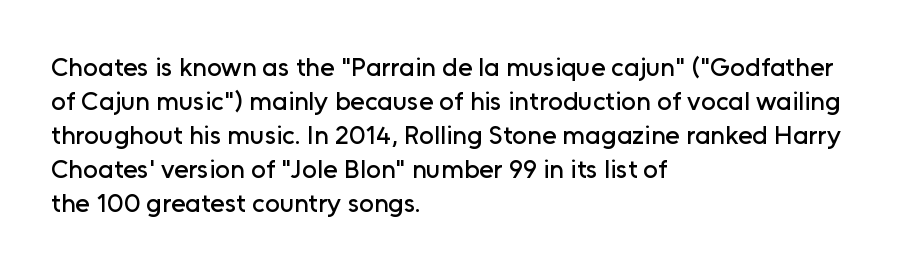
The passage is arranged the way most books set body copy — flush left. This is roman type, the default non-slanted kind. The rows are spaced the way most documents space them. The letterforms sit shoulder to shoulder at normal distance. Honestly, there is no underline to notice here at all.
